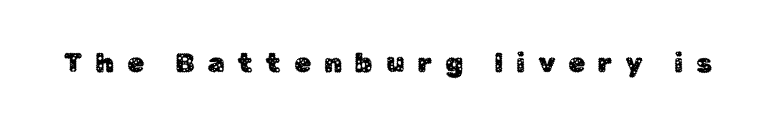
The image shows 27 px text type, upright; set unusually wide letter spacing (+0.49 em), not underlined.
